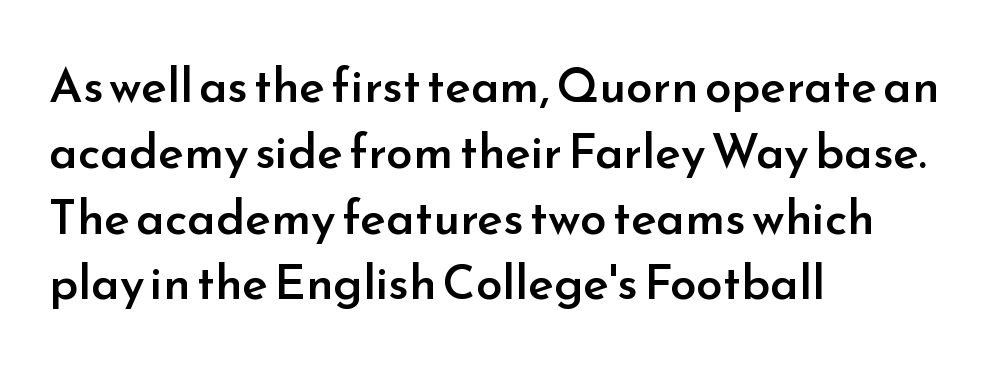
{"serif": "no", "italic": "no", "bold": "semi", "weight": "semibold", "width": "normal", "stroke_contrast": "low", "x_height": "small", "monospaced": "no", "underline": "no", "align": "left", "line_spacing": "normal", "line_spacing_ratio": 1.37, "letter_spacing": "normal", "letter_spacing_em": 0.0, "glyph_px": 48}
